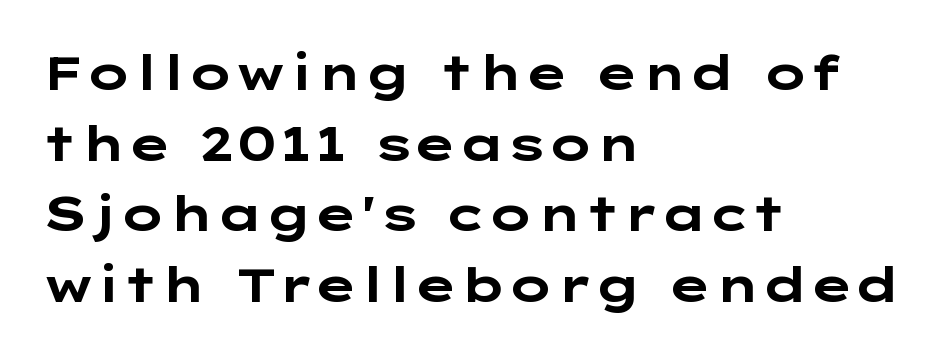
{"serif": "no", "italic": "no", "bold": "yes", "weight": "bold", "width": "wide", "stroke_contrast": "low", "x_height": "medium", "underline": "no", "align": "left", "line_spacing": "normal", "line_spacing_ratio": 1.47, "letter_spacing": "normal", "letter_spacing_em": 0.0, "glyph_px": 48}
